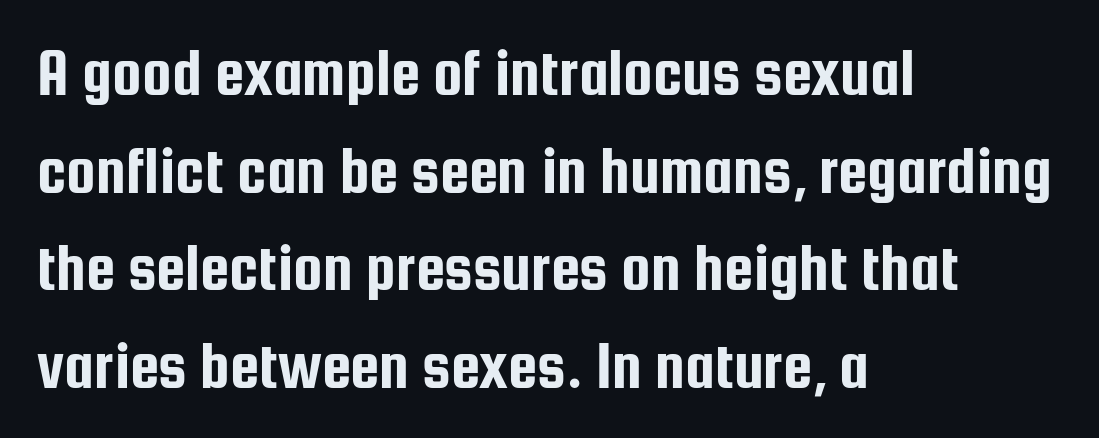
The image shows 66 px condensed sans-serif type, upright; set left-aligned, normal line spacing (1.48x), normal letter spacing, not underlined; low stroke contrast and a medium x-height.
